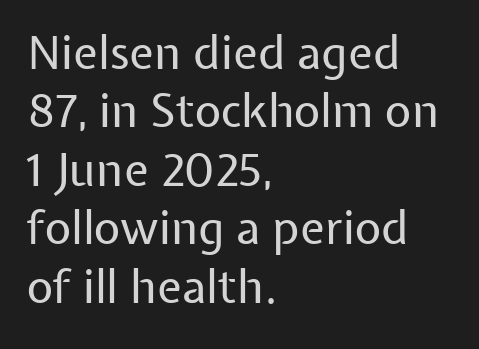
The image shows 46 px regular-weight sans-serif type, upright; set left-aligned, normal line spacing (1.27x), normal letter spacing, not underlined; low stroke contrast and a medium x-height.
